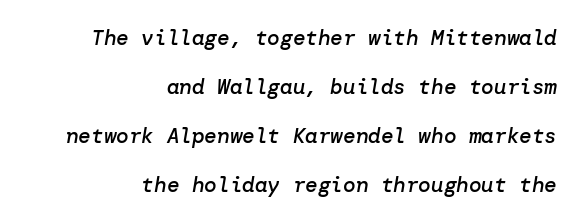
The image shows 21 px text type, italic (leaning right); set right-aligned, loose line spacing (2.33x), normal letter spacing, not underlined.
